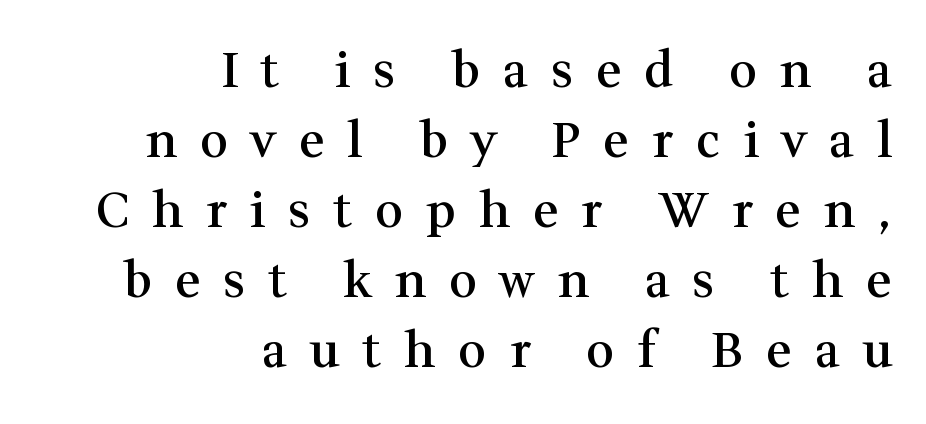
{"serif": "yes", "italic": "no", "bold": "semi", "weight": "semibold", "width": "normal", "stroke_contrast": "medium", "x_height": "medium", "monospaced": "no", "underline": "no", "align": "right", "line_spacing": "normal", "line_spacing_ratio": 1.43, "letter_spacing": "wide", "letter_spacing_em": 0.47, "glyph_px": 49}
